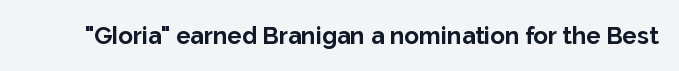
{"italic": "no", "bold": "yes", "underline": "no", "letter_spacing": "normal", "letter_spacing_em": 0.0, "glyph_px": 24}
